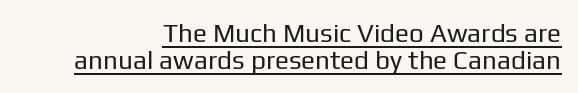
Compared with undecorated copy, this sample adds a rule below the words. This sample is right-justified, so line beginnings fall wherever the words allow. Nothing unusual about the tracking: characters are spaced as the font intends. The typography opts for an upright posture over an oblique one. Counters stay open thanks to moderate or lighter strokes. Students, observe: this is what under-led, compact text looks like.
